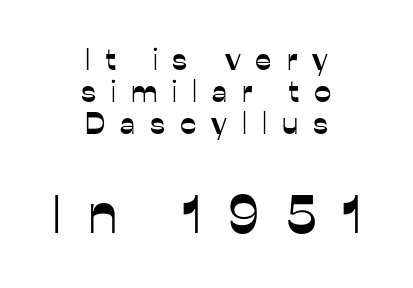
Q: Is the text italic (slanted)? A: No, it is upright.
Q: Is the typeface a serif or a sans-serif typeface? A: Sans-serif.
Q: Is the text underlined? A: No.
Q: How is the paragraph aligned? A: Centered.
Q: Is the spacing between letters normal or unusually wide? A: Unusually wide.
Q: Is the spacing between lines tight, normal or loose? A: Tight.
Q: Which block of text is set in a larger size, the first (top) or the second (bottom)? A: The second (bottom) one.
Q: Width (condensed, normal, or wide)? A: Normal.
Q: Stroke contrast? A: Low.
Q: x-height? A: Medium.
Q: Monospaced? A: No.
